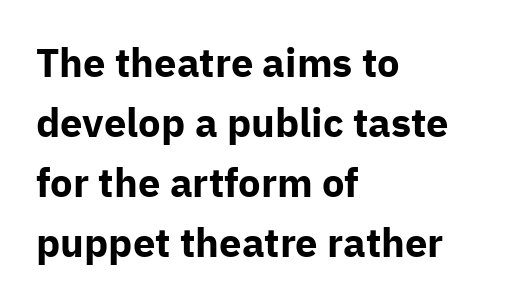
Q: Is the text bold? A: Yes.
Q: Is the text italic (slanted)? A: No, it is upright.
Q: Is the typeface a serif or a sans-serif typeface? A: Sans-serif.
Q: Is the text underlined? A: No.
Q: How is the paragraph aligned? A: Left-aligned.
Q: Is the spacing between letters normal or unusually wide? A: Normal.
Q: Is the spacing between lines tight, normal or loose? A: Normal.
Q: Width (condensed, normal, or wide)? A: Normal.
Q: Stroke contrast? A: Low.
Q: x-height? A: Medium.
Q: Monospaced? A: No.
